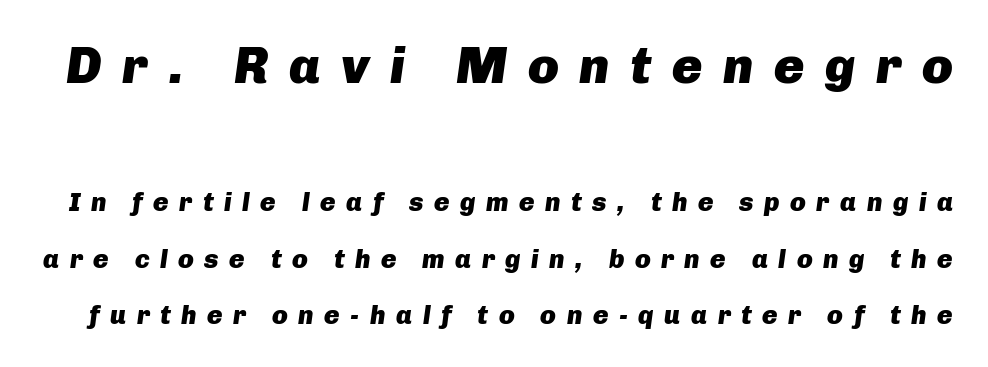
The image shows 51 px heavy type, italic (leaning right); set loose line spacing (2.17x), unusually wide letter spacing (+0.4 em), not underlined; the first (top) block is 1.96x larger; low stroke contrast and a medium x-height.
